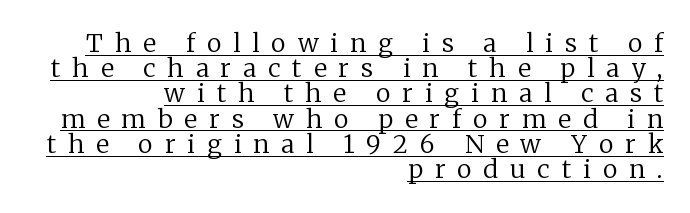
The string is rendered with underlining switched on. This is not heavy type; no bold has been used. You could barely slide anything between these rows. The type sits square on the baseline with zero lean. Which margin do the lines hug? The right one — the left edge is uneven. Substantial extra tracking has been applied to these lines.
